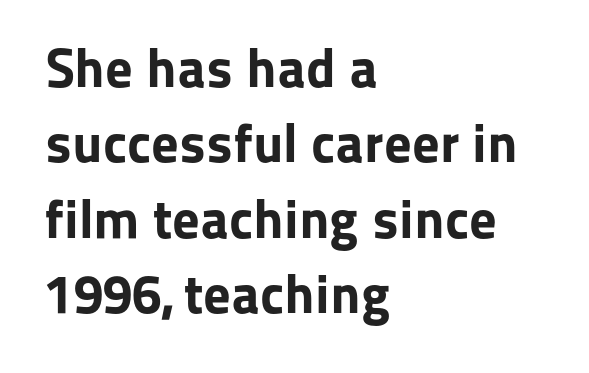
{"serif": "no", "italic": "no", "bold": "yes", "weight": "bold", "width": "normal", "stroke_contrast": "low", "x_height": "medium", "monospaced": "no", "underline": "no", "align": "left", "line_spacing": "normal", "line_spacing_ratio": 1.37, "letter_spacing": "normal", "letter_spacing_em": 0.0, "glyph_px": 55}
